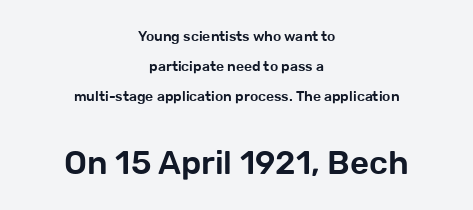
Q: Is the text italic (slanted)? A: No, it is upright.
Q: Is the typeface a serif or a sans-serif typeface? A: Sans-serif.
Q: Is the text underlined? A: No.
Q: How is the paragraph aligned? A: Centered.
Q: Is the spacing between letters normal or unusually wide? A: Normal.
Q: Is the spacing between lines tight, normal or loose? A: Loose.
Q: Which block of text is set in a larger size, the first (top) or the second (bottom)? A: The second (bottom) one.
Q: Width (condensed, normal, or wide)? A: Normal.
Q: Stroke contrast? A: Low.
Q: x-height? A: Medium.
Q: Monospaced? A: No.
